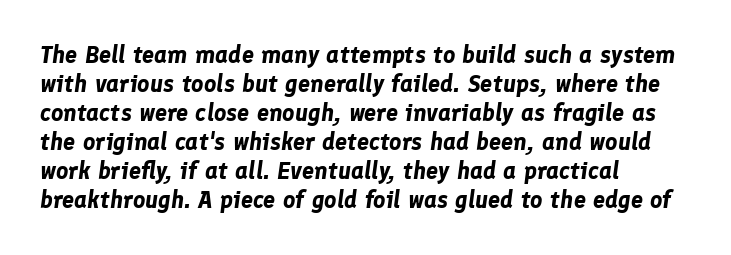
The image shows 24 px bold type, italic (leaning right); set left-aligned, line spacing 1.21x, normal letter spacing, not underlined.
